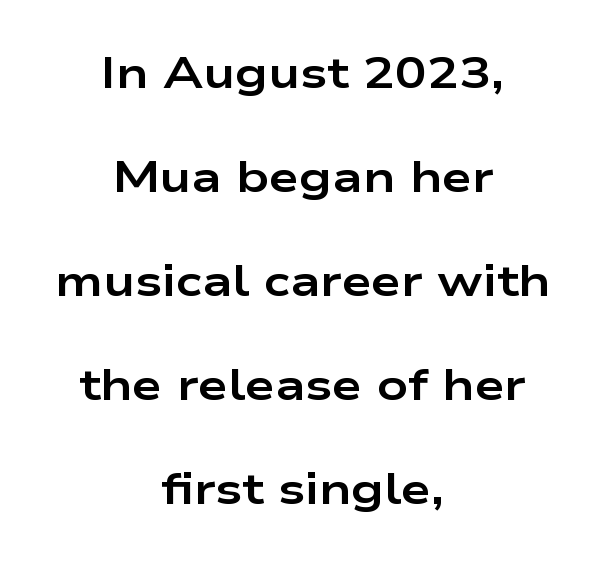
{"serif": "no", "italic": "no", "bold": "yes", "weight": "bold", "width": "wide", "stroke_contrast": "low", "x_height": "medium", "monospaced": "no", "underline": "no", "align": "center", "line_spacing": "loose", "line_spacing_ratio": 2.42, "letter_spacing": "normal", "letter_spacing_em": 0.0, "glyph_px": 43}
